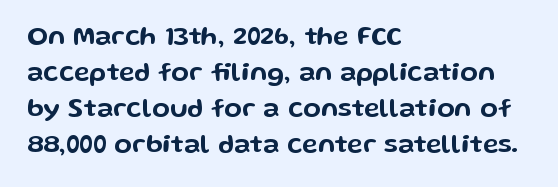
A typesetter would mark this as roman, not italic. Every row of glyphs begins at an identical x-position on the left. Descenders are the only things crossing below the line. Horizontal bands of white between lines are of average thickness.
